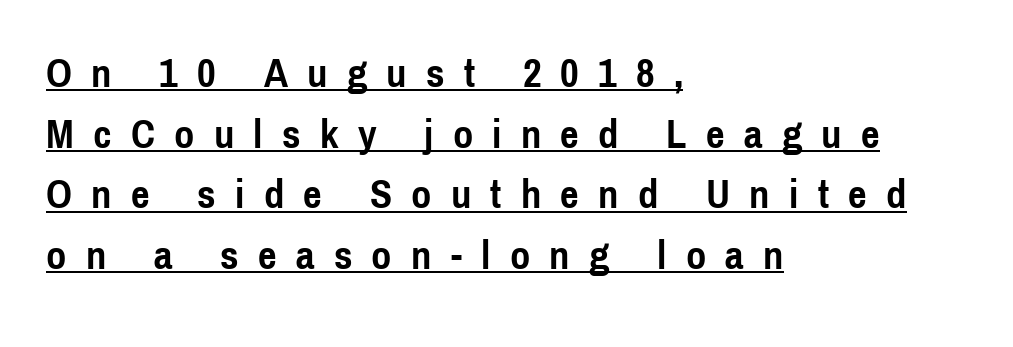
The image shows 41 px semibold, condensed sans-serif type, upright; set left-aligned, normal line spacing (1.48x), unusually wide letter spacing (+0.47 em), underlined; a medium x-height.
